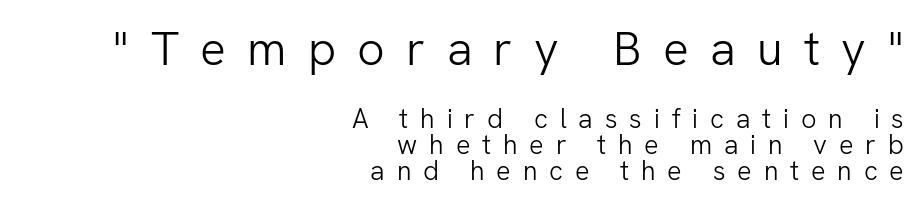
{"serif": "no", "italic": "no", "bold": "no", "weight": "light", "width": "normal", "stroke_contrast": "low", "x_height": "medium", "monospaced": "no", "underline": "no", "align": "right", "line_spacing": "tight", "line_spacing_ratio": 0.96, "letter_spacing": "wide", "letter_spacing_em": 0.44, "larger_block": "first", "size_ratio": 1.78, "glyph_px": 48}
